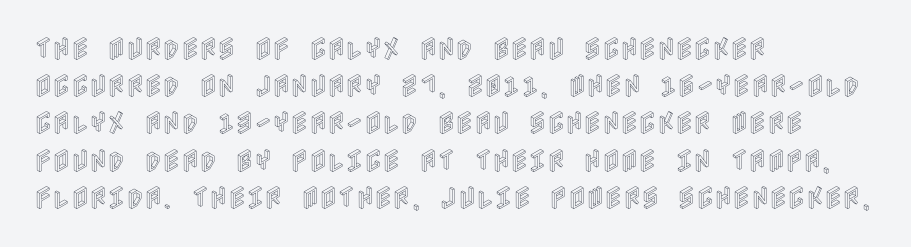
Designer's note — italics off, roman on. Compared with typical paragraphs, the rows here are spaced about the same. No word sits above an underline. Left-aligned paragraph, ragged on the right. This sample uses plain, unmodified letter spacing.
